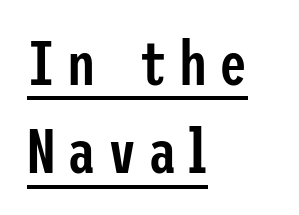
{"serif": "no", "italic": "no", "bold": "semi", "weight": "semibold", "width": "condensed", "stroke_contrast": "low", "x_height": "medium", "underline": "yes", "align": "left", "line_spacing": "normal", "line_spacing_ratio": 1.4, "glyph_px": 63}
